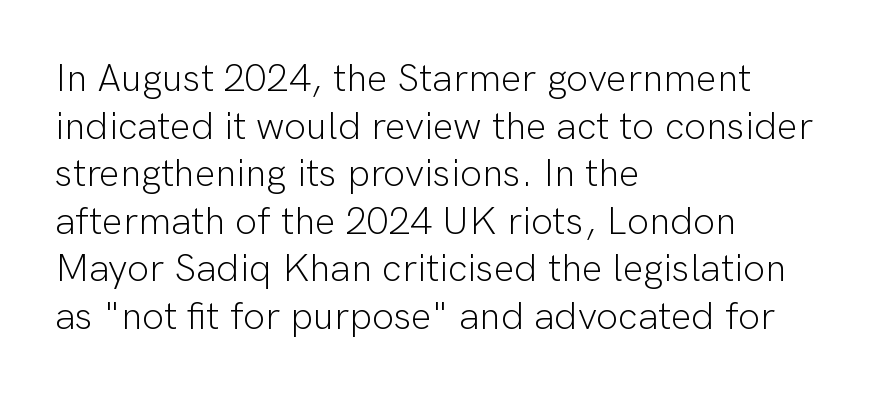
{"serif": "no", "italic": "no", "bold": "no", "weight": "light", "width": "normal", "stroke_contrast": "low", "x_height": "medium", "monospaced": "no", "underline": "no", "align": "left", "line_spacing_ratio": 1.22, "letter_spacing": "normal", "letter_spacing_em": 0.0, "glyph_px": 39}
